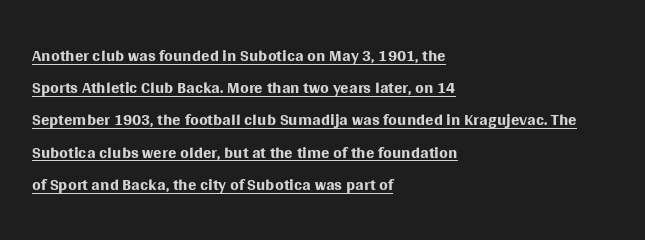
The image shows 25 px text type, upright; set left-aligned, normal line spacing (1.29x), normal letter spacing, underlined.
